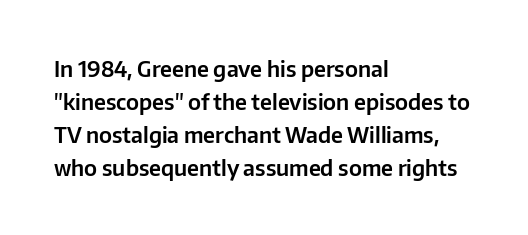
Q: Is the text italic (slanted)? A: No, it is upright.
Q: Is the text underlined? A: No.
Q: How is the paragraph aligned? A: Left-aligned.
Q: Is the spacing between letters normal or unusually wide? A: Normal.
Q: Is the spacing between lines tight, normal or loose? A: Normal.
